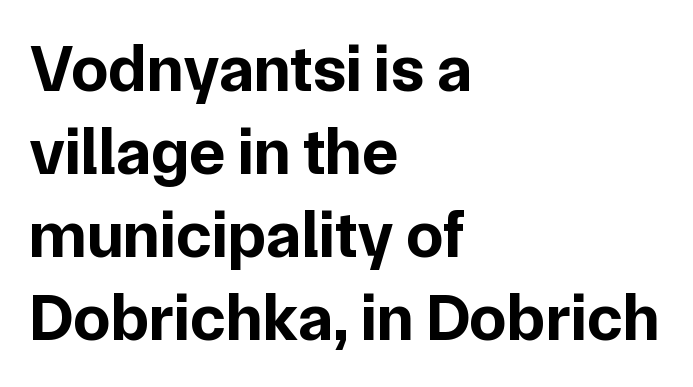
The image shows 67 px bold sans-serif type, upright; set left-aligned, line spacing 1.24x, normal letter spacing, not underlined; low stroke contrast and a medium x-height.
